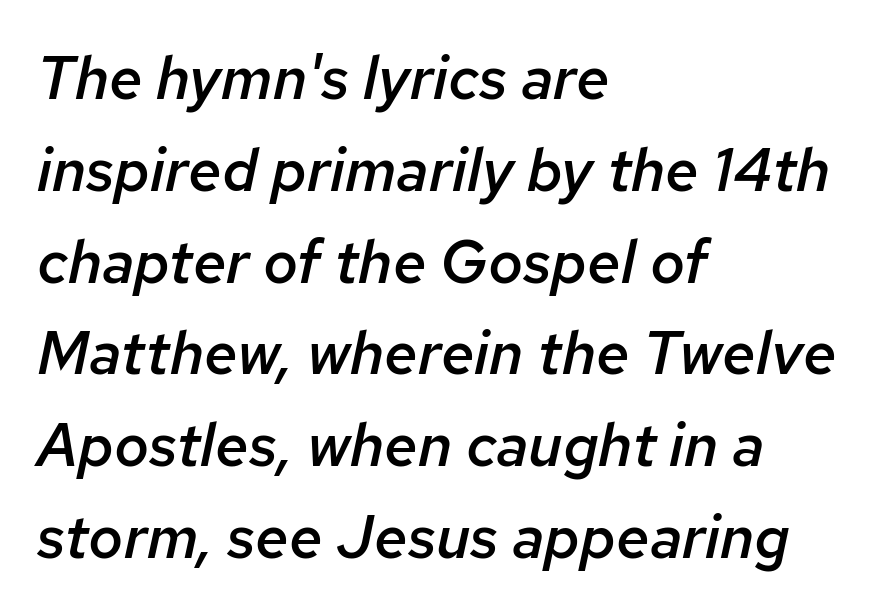
Q: Is the text bold? A: Semi-bold.
Q: Is the text italic (slanted)? A: Yes, it leans right by about 12 degrees.
Q: Is the text underlined? A: No.
Q: How is the paragraph aligned? A: Left-aligned.
Q: Is the spacing between letters normal or unusually wide? A: Normal.
Q: Is the spacing between lines tight, normal or loose? A: Normal.
Q: Width (condensed, normal, or wide)? A: Normal.
Q: Stroke contrast? A: Low.
Q: x-height? A: Medium.
Q: Monospaced? A: No.
